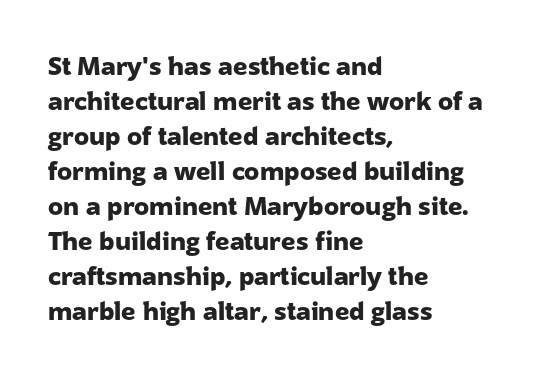
The image shows 25 px bold type, upright; set left-aligned, normal line spacing (1.4x), normal letter spacing, not underlined.
